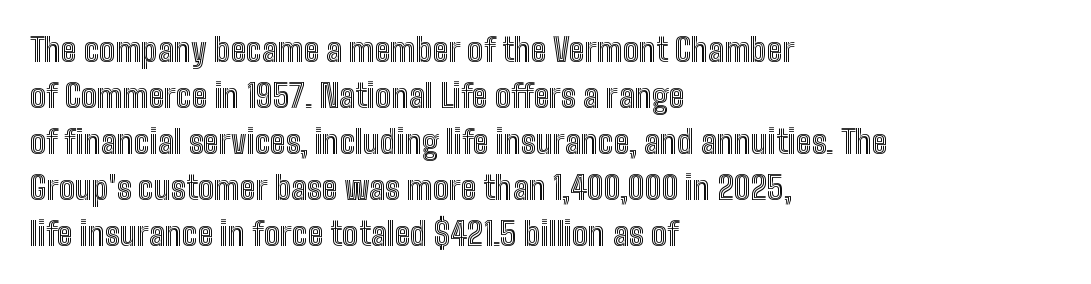
{"italic": "no", "width": "condensed", "x_height": "medium", "monospaced": "no", "underline": "no", "align": "left", "line_spacing": "normal", "line_spacing_ratio": 1.44, "letter_spacing": "normal", "letter_spacing_em": 0.0, "glyph_px": 32}
